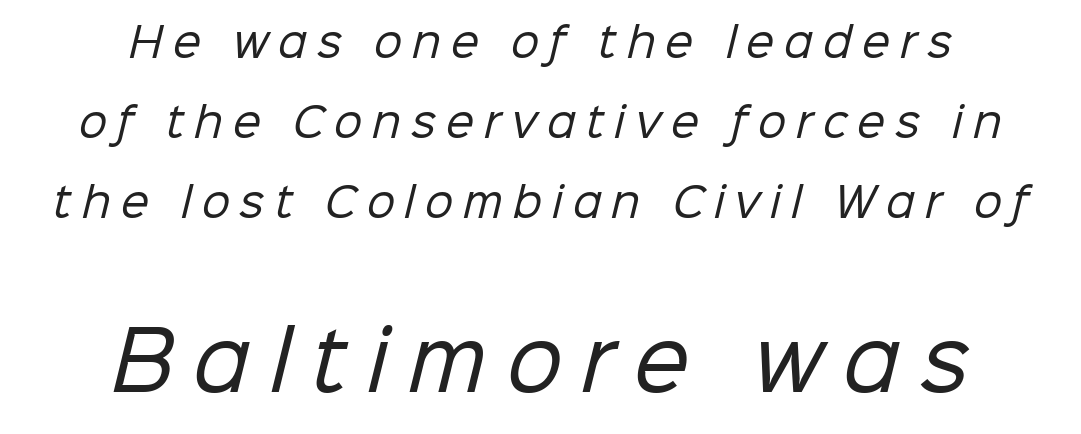
Caption: multi-line text, centered on the measure. The face used here appears at its bigger size in the lower chunk. Is this a heavy cut? Hardly; it is regular or lighter. These lines stand farther apart than default settings would place them.
